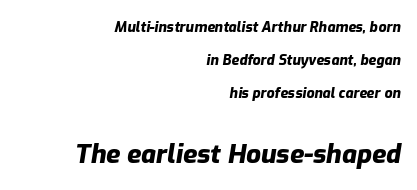
{"italic": "yes", "lean": "right", "slant_degrees": 9, "bold": "yes", "underline": "no", "align": "right", "line_spacing": "loose", "line_spacing_ratio": 2.35, "letter_spacing": "normal", "letter_spacing_em": 0.0, "larger_block": "second", "size_ratio": 1.86, "glyph_px": 26}
